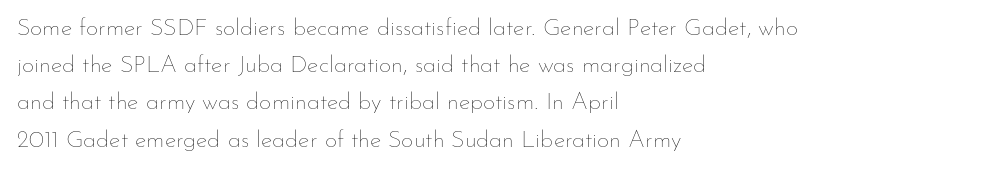
Q: Is the text bold? A: No.
Q: Is the text italic (slanted)? A: No, it is upright.
Q: Is the text underlined? A: No.
Q: How is the paragraph aligned? A: Left-aligned.
Q: Is the spacing between letters normal or unusually wide? A: Normal.
Q: Is the spacing between lines tight, normal or loose? A: Normal.
